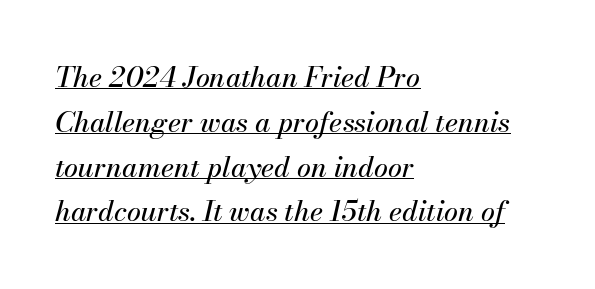
Q: Is the text italic (slanted)? A: Yes, it leans right by about 13 degrees.
Q: Is the text underlined? A: Yes.
Q: How is the paragraph aligned? A: Left-aligned.
Q: Is the spacing between letters normal or unusually wide? A: Normal.
Q: Is the spacing between lines tight, normal or loose? A: Normal.
Q: Width (condensed, normal, or wide)? A: Normal.
Q: Stroke contrast? A: Medium.
Q: x-height? A: Small.
Q: Monospaced? A: No.
